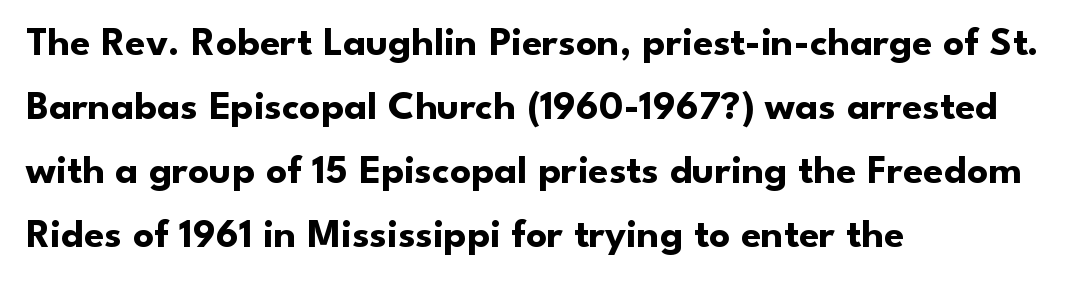
Q: Is the text bold? A: Yes.
Q: Is the text italic (slanted)? A: No, it is upright.
Q: Is the typeface a serif or a sans-serif typeface? A: Sans-serif.
Q: Is the text underlined? A: No.
Q: How is the paragraph aligned? A: Left-aligned.
Q: Is the spacing between letters normal or unusually wide? A: Normal.
Q: Is the spacing between lines tight, normal or loose? A: Normal.
Q: Width (condensed, normal, or wide)? A: Normal.
Q: Stroke contrast? A: Low.
Q: x-height? A: Small.
Q: Monospaced? A: No.
